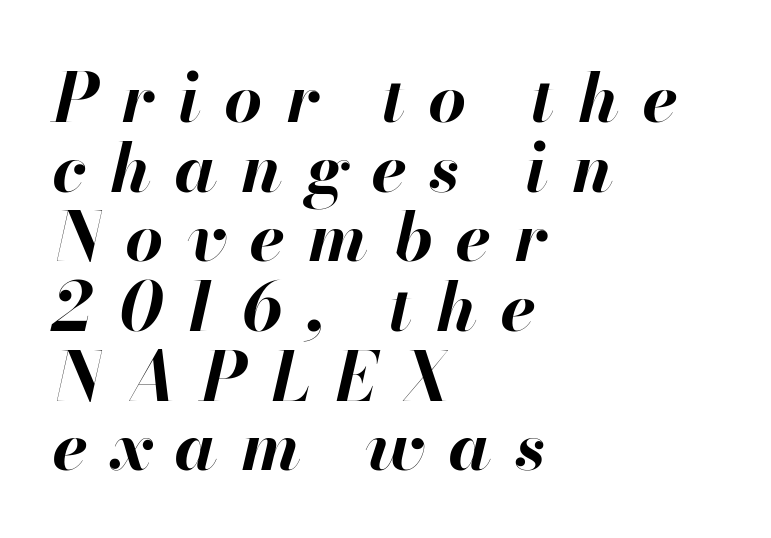
{"italic": "yes", "lean": "right", "slant_degrees": 13, "bold": "yes", "weight": "bold", "width": "normal", "stroke_contrast": "high", "x_height": "small", "monospaced": "no", "underline": "no", "align": "left", "line_spacing": "tight", "line_spacing_ratio": 1.04, "letter_spacing": "wide", "letter_spacing_em": 0.35, "glyph_px": 67}
